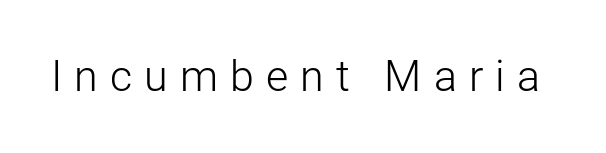
{"serif": "no", "italic": "no", "bold": "no", "weight": "light", "width": "normal", "stroke_contrast": "low", "x_height": "medium", "monospaced": "no", "underline": "no", "letter_spacing": "wide", "letter_spacing_em": 0.28, "glyph_px": 43}
